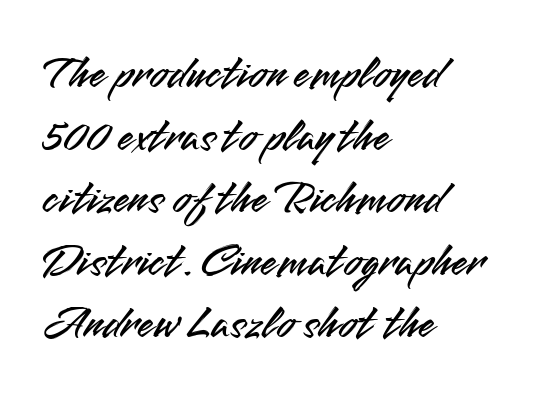
The image shows 47 px sans-serif type; set left-aligned, normal line spacing (1.33x), normal letter spacing, not underlined; medium stroke contrast and a small x-height.
